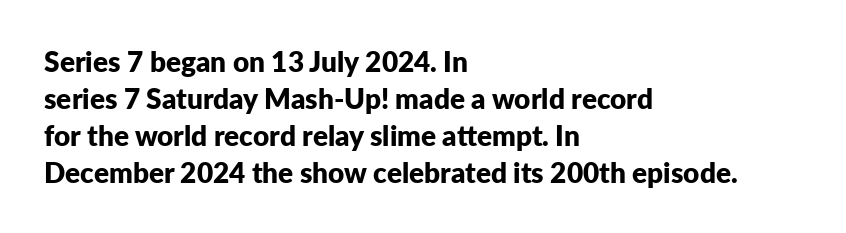
The face used here is rendered with its standard letterfit. The passage shown is typeset with a sans-serif family. Notice how descenders clear the ascenders below comfortably — that's standard leading. Note the varied advance widths — an 'i' is clearly narrower than an 'm'. The ragged edge is on the right, which tells us the setting is flush left. The string is rendered with underlining switched off.
